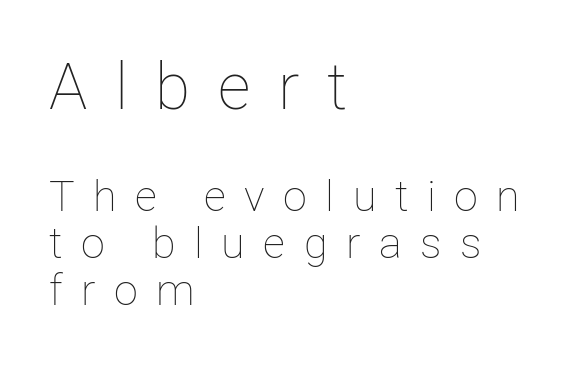
The image shows 64 px thin type, upright; set left-aligned, tight line spacing (1.1x), unusually wide letter spacing (+0.43 em), not underlined; the first (top) block is 1.49x larger; low stroke contrast and a medium x-height.
